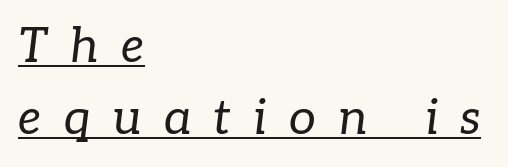
The image shows 48 px regular-weight serif type, italic (leaning right); set left-aligned, normal line spacing (1.5x), unusually wide letter spacing (+0.47 em), underlined; low stroke contrast and a medium x-height.
